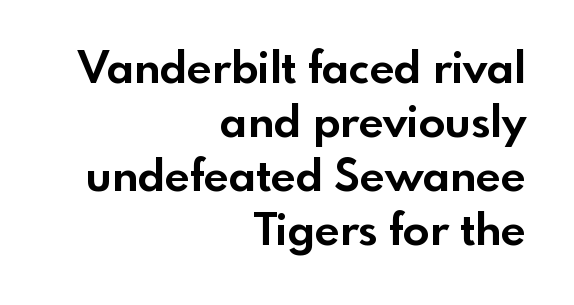
Q: Is the text bold? A: Yes.
Q: Is the text italic (slanted)? A: No, it is upright.
Q: Is the typeface a serif or a sans-serif typeface? A: Sans-serif.
Q: Is the text underlined? A: No.
Q: How is the paragraph aligned? A: Right-aligned.
Q: Is the spacing between letters normal or unusually wide? A: Normal.
Q: Width (condensed, normal, or wide)? A: Normal.
Q: x-height? A: Small.
Q: Monospaced? A: No.
